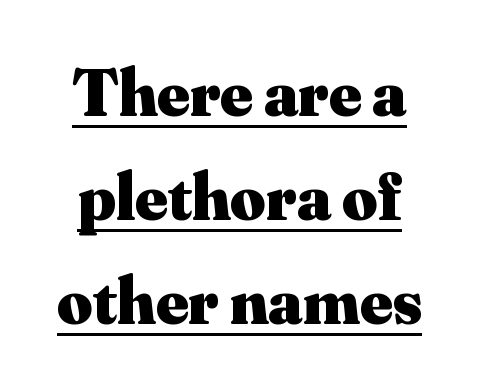
The image shows 68 px heavy serif type, upright; set normal line spacing (1.53x), normal letter spacing, underlined; medium stroke contrast and a small x-height.
